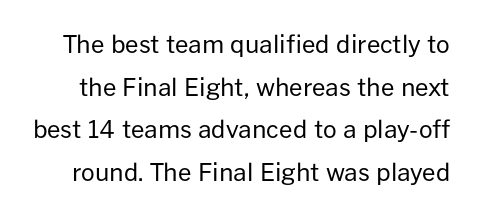
{"italic": "no", "bold": "no", "underline": "no", "line_spacing_ratio": 1.78, "letter_spacing": "normal", "letter_spacing_em": 0.0, "glyph_px": 24}
